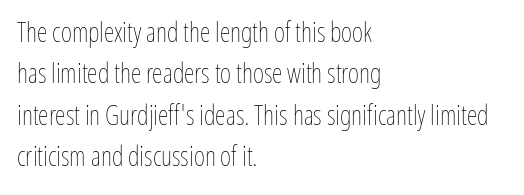
{"italic": "no", "bold": "no", "underline": "no", "align": "left", "line_spacing": "normal", "line_spacing_ratio": 1.53, "letter_spacing": "normal", "letter_spacing_em": 0.0, "glyph_px": 27}
